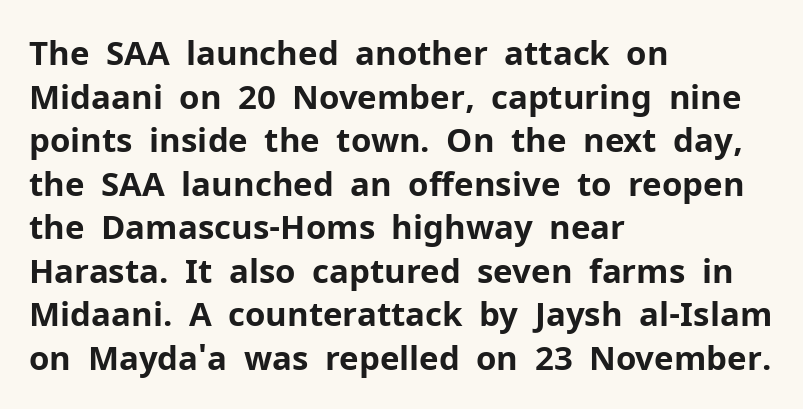
{"serif": "no", "italic": "no", "bold": "yes", "weight": "bold", "width": "normal", "stroke_contrast": "low", "x_height": "medium", "monospaced": "no", "underline": "no", "align": "left", "line_spacing": "normal", "line_spacing_ratio": 1.32, "letter_spacing": "normal", "letter_spacing_em": 0.0, "glyph_px": 33}
